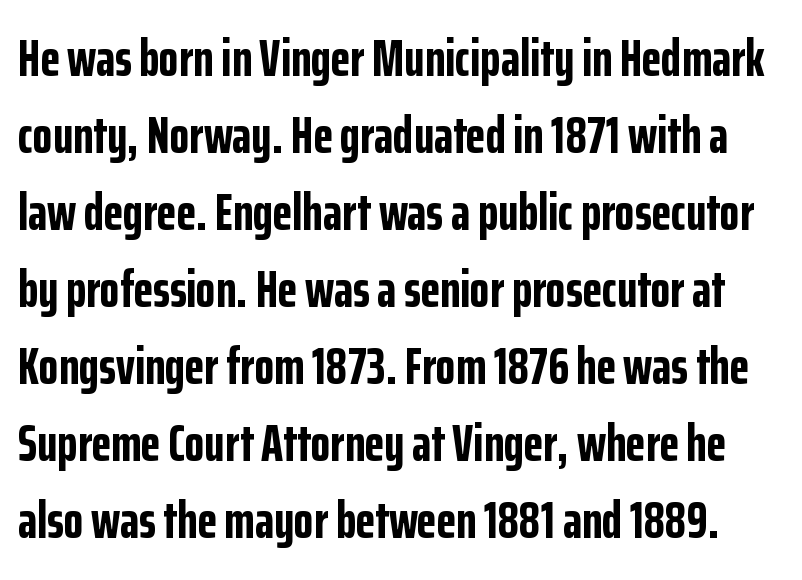
The image shows 51 px bold, condensed sans-serif type, upright; set normal line spacing (1.51x), normal letter spacing, not underlined; low stroke contrast and a medium x-height.
